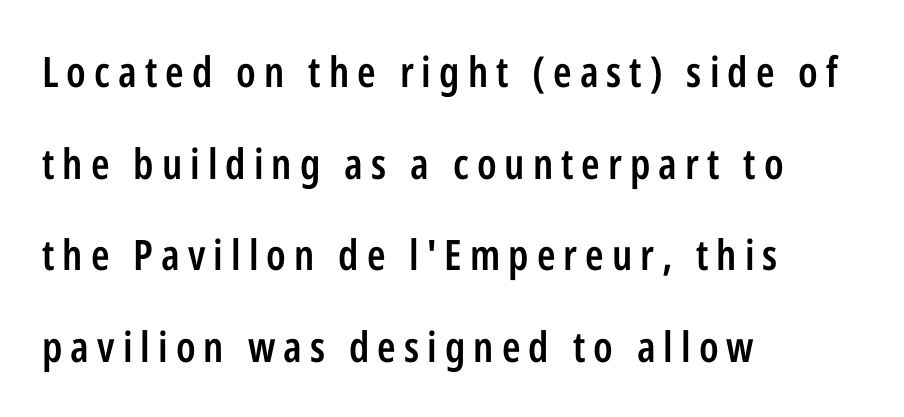
Q: Is the text bold? A: Semi-bold.
Q: Is the text italic (slanted)? A: No, it is upright.
Q: Is the typeface a serif or a sans-serif typeface? A: Sans-serif.
Q: Is the text underlined? A: No.
Q: How is the paragraph aligned? A: Left-aligned.
Q: Is the spacing between lines tight, normal or loose? A: Loose.
Q: Width (condensed, normal, or wide)? A: Condensed.
Q: Stroke contrast? A: Low.
Q: x-height? A: Medium.
Q: Monospaced? A: No.
